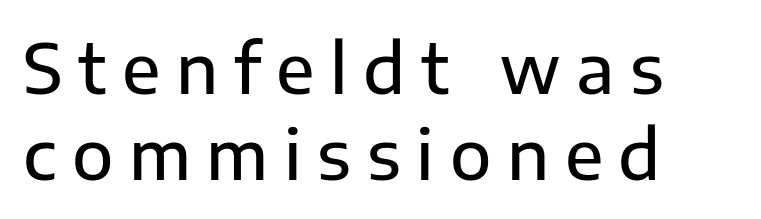
{"serif": "no", "italic": "no", "width": "normal", "stroke_contrast": "low", "x_height": "medium", "monospaced": "no", "underline": "no", "align": "left", "line_spacing": "normal", "line_spacing_ratio": 1.27, "letter_spacing": "wide", "letter_spacing_em": 0.23, "glyph_px": 68}
